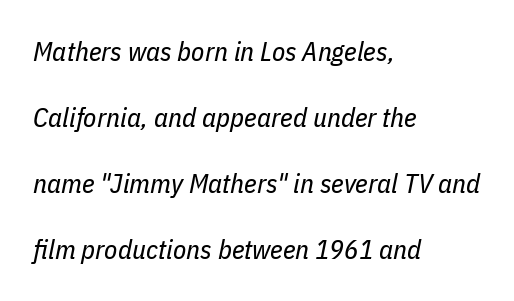
{"italic": "yes", "lean": "right", "slant_degrees": 11, "bold": "no", "underline": "no", "align": "left", "line_spacing": "loose", "line_spacing_ratio": 2.45, "letter_spacing": "normal", "letter_spacing_em": 0.0, "glyph_px": 27}
